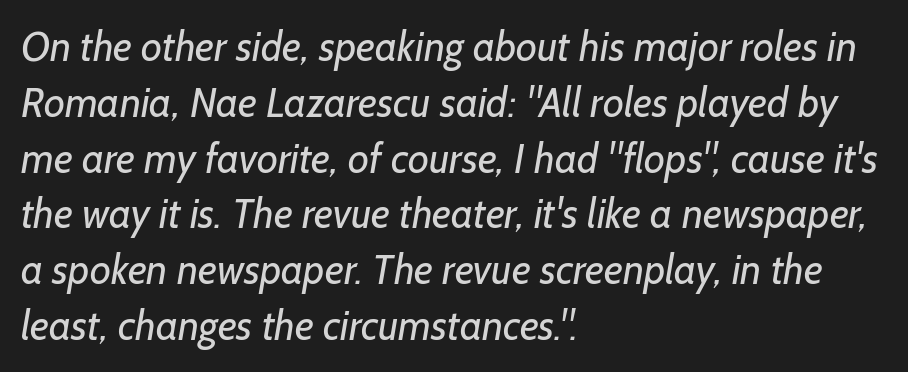
The image shows 41 px regular-weight sans-serif type; set left-aligned, normal line spacing (1.36x), normal letter spacing, not underlined; low stroke contrast and a medium x-height.
